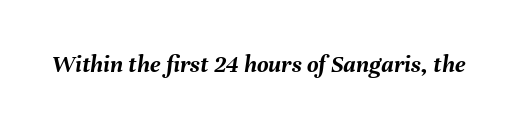
Q: Is the text bold? A: Yes.
Q: Is the text italic (slanted)? A: Yes, it leans right by about 8 degrees.
Q: Is the text underlined? A: No.
Q: Is the spacing between letters normal or unusually wide? A: Normal.
